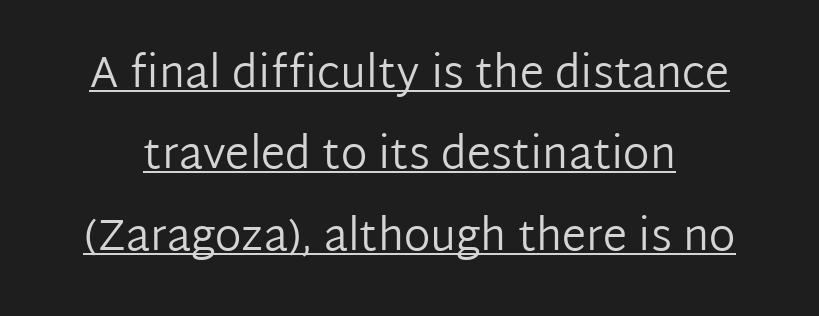
Q: Is the text bold? A: No.
Q: Is the text italic (slanted)? A: No, it is upright.
Q: Is the typeface a serif or a sans-serif typeface? A: Sans-serif.
Q: Is the text underlined? A: Yes.
Q: Is the spacing between letters normal or unusually wide? A: Normal.
Q: Width (condensed, normal, or wide)? A: Normal.
Q: Stroke contrast? A: Low.
Q: x-height? A: Medium.
Q: Monospaced? A: No.
